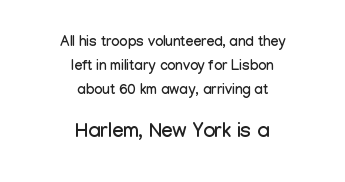
Letter spacing: default. The space beneath each line is pristine and unruled. The whitespace from short lines is split evenly between both sides. Normally led — the rows are evenly, conventionally spaced. This sample uses an upright cut, with every glyph sitting square on the baseline. The following chunk of copy outweighs the initial chunk in type size.
